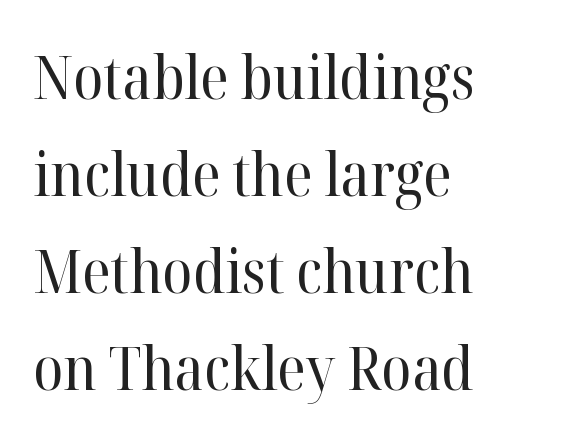
The image shows 61 px regular-weight serif type, upright; set left-aligned, normal line spacing (1.59x), normal letter spacing, not underlined; high stroke contrast and a medium x-height.
